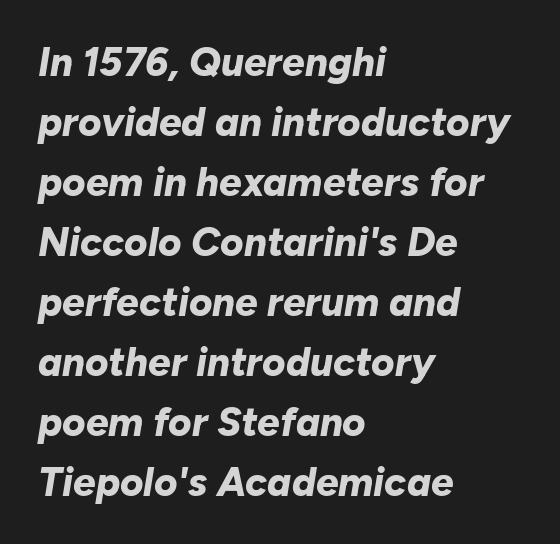
Q: Is the text bold? A: Yes.
Q: Is the text italic (slanted)? A: Yes, it leans right by about 10 degrees.
Q: Is the text underlined? A: No.
Q: How is the paragraph aligned? A: Left-aligned.
Q: Is the spacing between letters normal or unusually wide? A: Normal.
Q: Is the spacing between lines tight, normal or loose? A: Normal.
Q: Width (condensed, normal, or wide)? A: Normal.
Q: Stroke contrast? A: Low.
Q: x-height? A: Medium.
Q: Monospaced? A: No.
